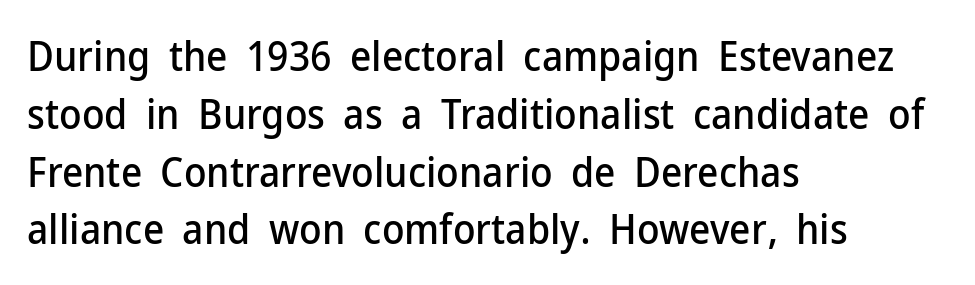
{"serif": "no", "italic": "no", "width": "normal", "stroke_contrast": "low", "x_height": "medium", "monospaced": "no", "underline": "no", "align": "left", "line_spacing": "normal", "line_spacing_ratio": 1.41, "letter_spacing": "normal", "letter_spacing_em": 0.0, "glyph_px": 41}
